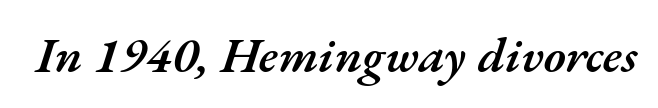
{"italic": "yes", "lean": "right", "slant_degrees": 17, "bold": "semi", "weight": "semibold", "width": "normal", "stroke_contrast": "medium", "x_height": "small", "monospaced": "no", "underline": "no", "letter_spacing": "normal", "letter_spacing_em": 0.0, "glyph_px": 50}
